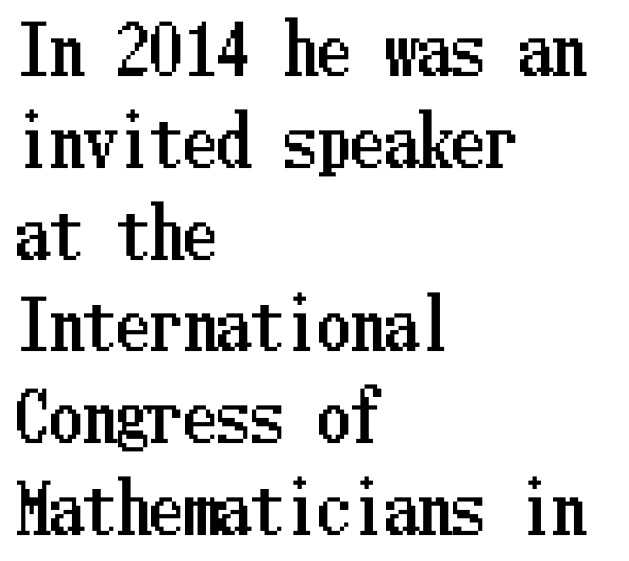
{"italic": "no", "width": "condensed", "stroke_contrast": "low", "x_height": "medium", "underline": "no", "align": "left", "line_spacing": "normal", "line_spacing_ratio": 1.37, "letter_spacing": "normal", "letter_spacing_em": 0.0, "glyph_px": 67}
